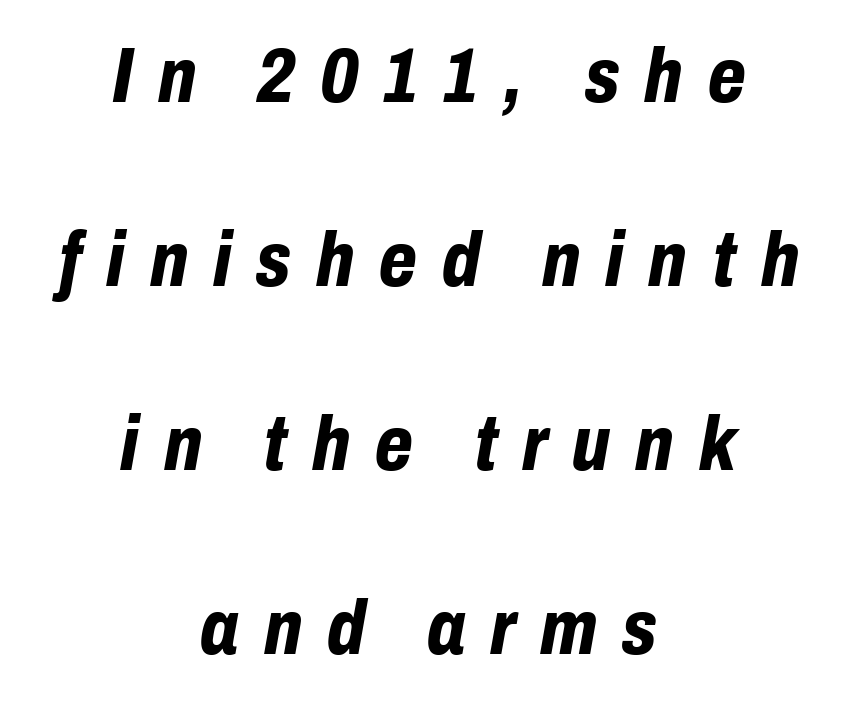
This block would shrink considerably if given ordinary leading; it's expanded now. Summary of weight: heavy, a full bold. Line starts and ends both wander, symmetrically. The space beneath each line is pristine and unruled.
